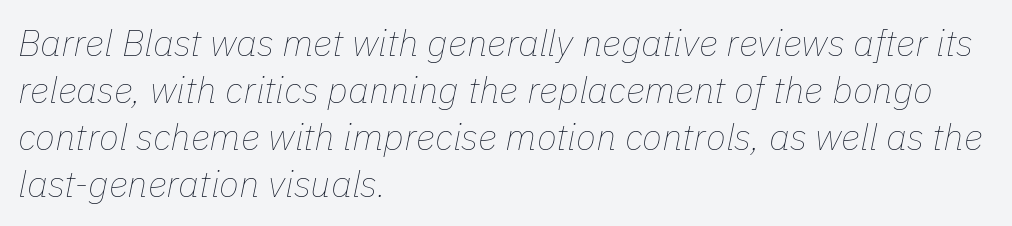
{"italic": "yes", "lean": "right", "slant_degrees": 11, "bold": "no", "weight": "thin", "width": "normal", "stroke_contrast": "low", "x_height": "medium", "monospaced": "no", "underline": "no", "align": "left", "line_spacing": "normal", "line_spacing_ratio": 1.27, "letter_spacing": "normal", "letter_spacing_em": 0.0, "glyph_px": 37}
